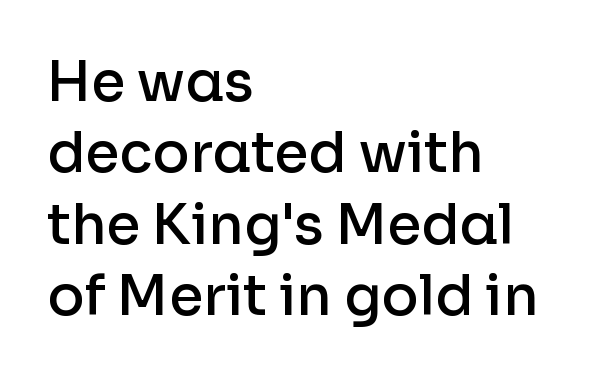
{"serif": "no", "italic": "no", "bold": "semi", "weight": "semibold", "width": "normal", "stroke_contrast": "low", "x_height": "medium", "monospaced": "no", "underline": "no", "align": "left", "line_spacing": "normal", "line_spacing_ratio": 1.3, "letter_spacing": "normal", "letter_spacing_em": 0.0, "glyph_px": 55}
